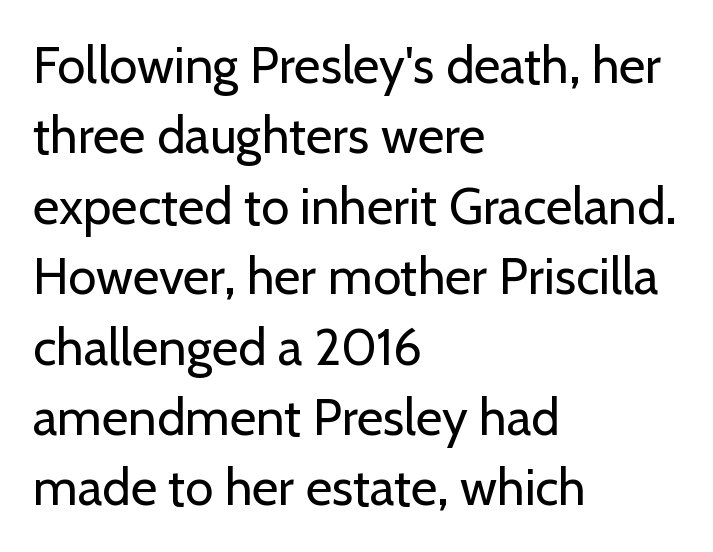
The font's upright variant was chosen for this text. Casual observation: everything's shoved over to the left. The passage shown is typed in a proportional face where columns would drift. No extra tracking has been applied to these lines.
